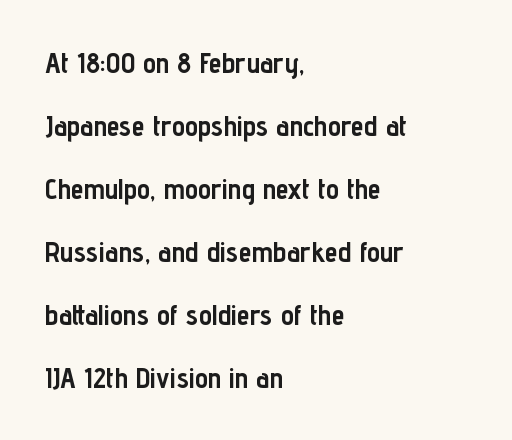
Characters follow at the spacing the type designer built in. Decoration check: the copy has no underline. Italic: no, the glyphs are upright roman. The rendering anchors every line to the left-hand side.
